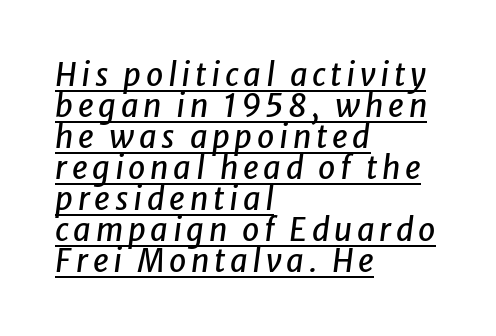
Whoever set this chose condensed vertical rhythm over breathing room. This is underlined copy, the kind a proofreader might mark for attention. Which margin do the lines hug? The left one — the right edge is uneven. The face used here has a pronounced slope to its letters. Each letter keeps its own natural width here, so spacing adapts to shape.
